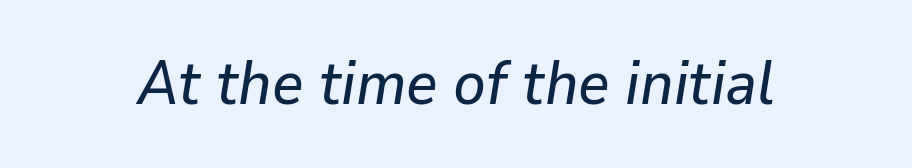
Rendered with sloped, italic letterforms. The passage shown is typed in a proportional face where columns would drift. The passage shown is not underscored anywhere. Characters follow at the spacing the type designer built in.
